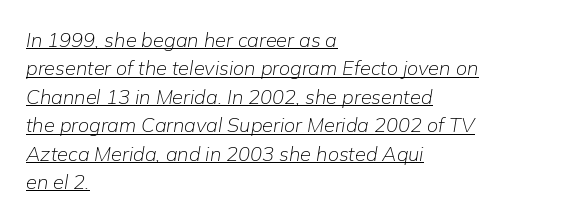
Is the stroke heavy? The answer is a plain regular-or-lighter. Every word sits above its own underline. The letterforms sit shoulder to shoulder at normal distance. Every character sits at an angle, as italics do.
